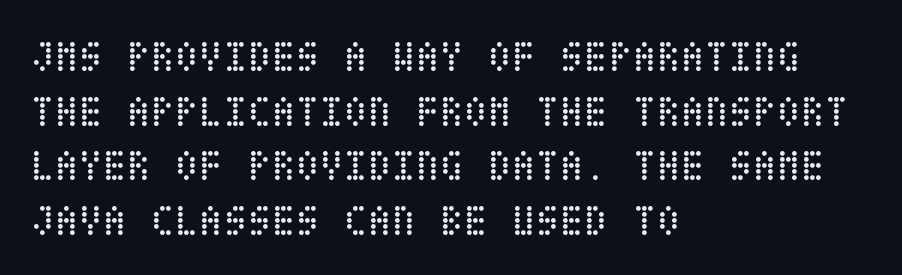
The strip under each line holds only bare page. Students, note that the glyphs here touch the page at normal intervals. Compared with a typical body face, this is equally light or lighter still. It's the straight-up-and-down kind of type.
